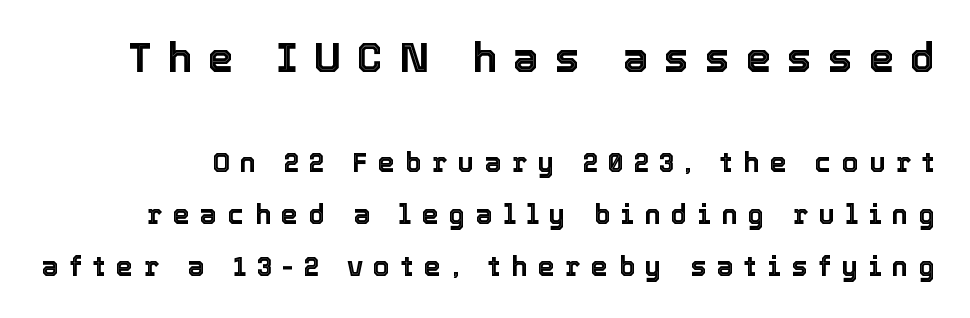
Q: Is the text italic (slanted)? A: No, it is upright.
Q: Is the text underlined? A: No.
Q: Is the spacing between letters normal or unusually wide? A: Unusually wide.
Q: Is the spacing between lines tight, normal or loose? A: Loose.
Q: Which block of text is set in a larger size, the first (top) or the second (bottom)? A: The first (top) one.
Q: Width (condensed, normal, or wide)? A: Normal.
Q: x-height? A: Medium.
Q: Monospaced? A: No.
